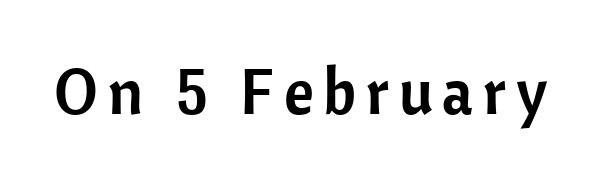
The image shows 64 px sans-serif type, upright; set not underlined; low stroke contrast and a medium x-height.
